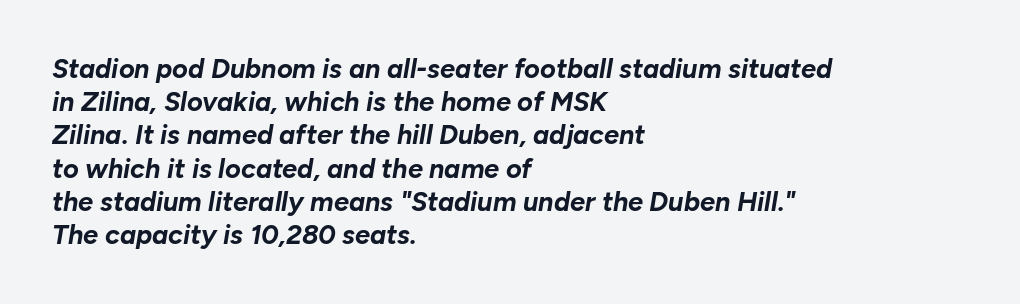
Q: Is the text bold? A: Yes.
Q: Is the text italic (slanted)? A: Yes, it leans right by about 10 degrees.
Q: Is the text underlined? A: No.
Q: How is the paragraph aligned? A: Left-aligned.
Q: Is the spacing between letters normal or unusually wide? A: Normal.
